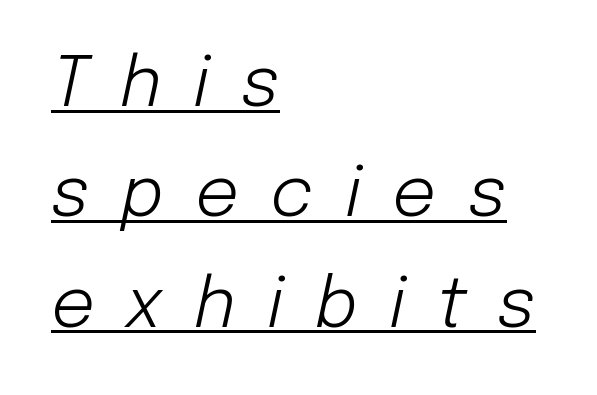
Q: Is the text bold? A: No.
Q: Is the text italic (slanted)? A: Yes, it leans right by about 12 degrees.
Q: Is the text underlined? A: Yes.
Q: How is the paragraph aligned? A: Left-aligned.
Q: Is the spacing between letters normal or unusually wide? A: Unusually wide.
Q: Is the spacing between lines tight, normal or loose? A: Normal.
Q: Width (condensed, normal, or wide)? A: Normal.
Q: Stroke contrast? A: Low.
Q: x-height? A: Medium.
Q: Monospaced? A: No.
